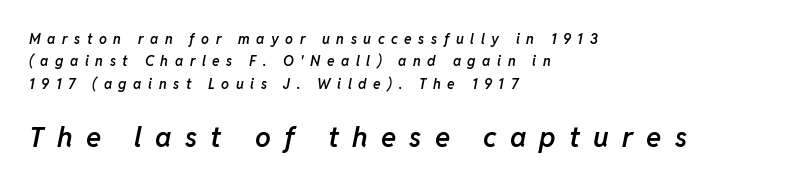
The lower block of text is set noticeably larger than the block above it. These lines sit exactly where default settings would place them. Short note: letters widely spaced. The face used here has a pronounced slope to its letters. As a designer I'd log this as weight 600, semibold. Reading down the block, your eye returns to a fixed left position each line.
